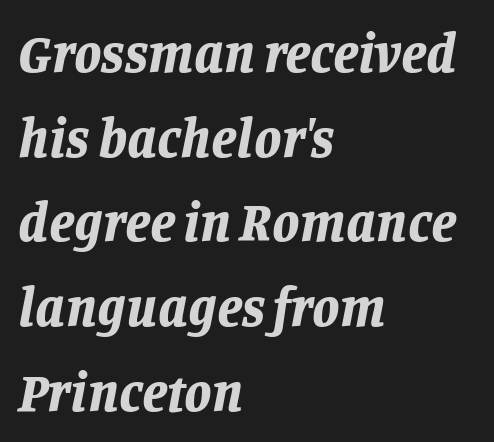
The sample has been set heavy, in full bold. A bare baseline throughout the passage. Layout note: lines flush left. In terms of posture, this sample is oblique. A typesetter would call this proportional, since set widths differ per character. Does the leading feel generous? No, just average.
